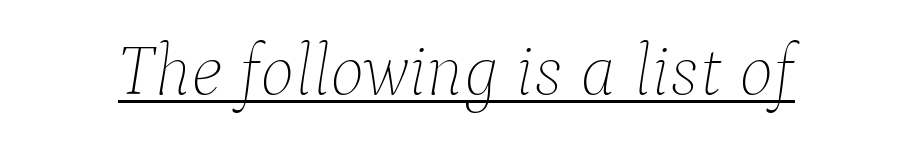
{"italic": "yes", "lean": "right", "slant_degrees": 9, "bold": "no", "weight": "thin", "width": "normal", "stroke_contrast": "low", "x_height": "medium", "monospaced": "no", "underline": "yes", "letter_spacing": "normal", "letter_spacing_em": 0.0, "glyph_px": 73}
